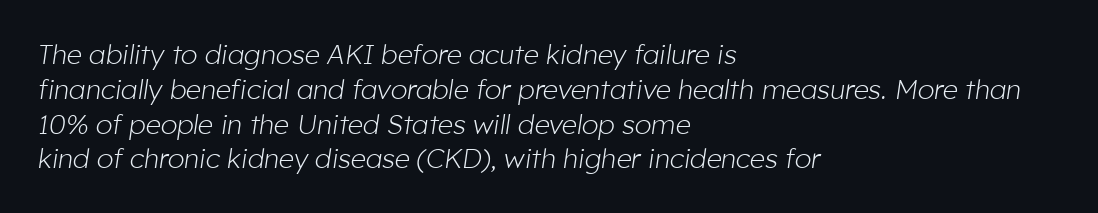
Line starts are locked; line ends wander. In terms of letterspacing, this is plain default setting. Evenly set lines give the paragraph a standard silhouette. Lines of text with bare space underneath. No letter is thick-stroked: the sample isn't bold. You can tell it's italic because the verticals aren't actually vertical.
